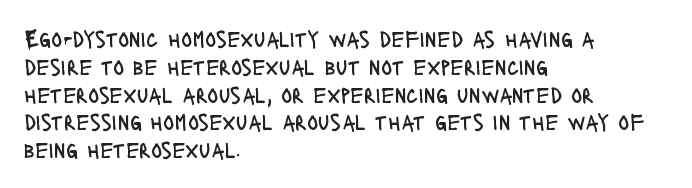
Italic: no, the glyphs are upright roman. Typeset ragged right — the left edge is the straight one. The gaps between neighbouring characters are ordinary and unremarkable. No letter is thick-stroked: the sample isn't bold. Lines of text with bare space underneath.
